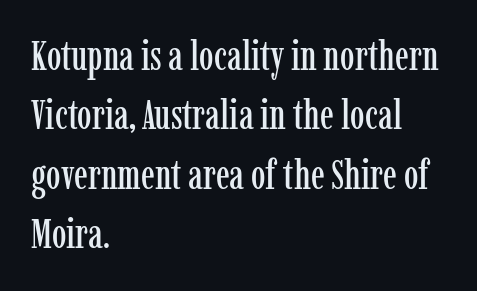
The type sits square on the baseline with zero lean. A classic flush-left, rag-right setting is used for this passage. The glyphs are unaccompanied by any horizontal stroke below them. The glyphs in this specimen are seriffed. The letters sit at their default tracking, neither squeezed nor spread. Note the varied advance widths — an 'i' is clearly narrower than an 'm'.
